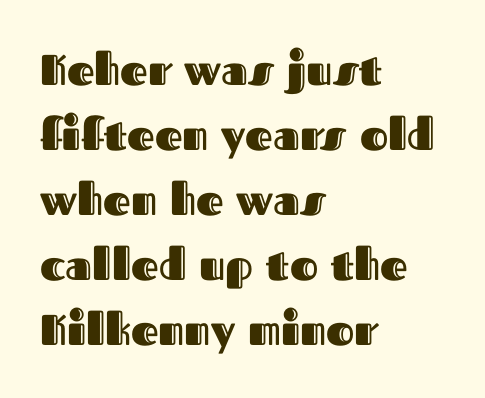
The image shows 43 px text type, upright; set left-aligned, normal line spacing (1.51x), normal letter spacing, not underlined; a medium x-height.
